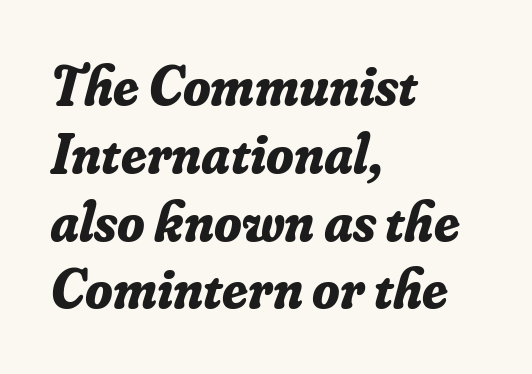
Q: Is the text bold? A: Yes.
Q: Is the text italic (slanted)? A: Yes, it leans right by about 16 degrees.
Q: Is the typeface a serif or a sans-serif typeface? A: Serif.
Q: Is the text underlined? A: No.
Q: How is the paragraph aligned? A: Left-aligned.
Q: Is the spacing between letters normal or unusually wide? A: Normal.
Q: Width (condensed, normal, or wide)? A: Normal.
Q: Stroke contrast? A: Low.
Q: x-height? A: Small.
Q: Monospaced? A: No.
